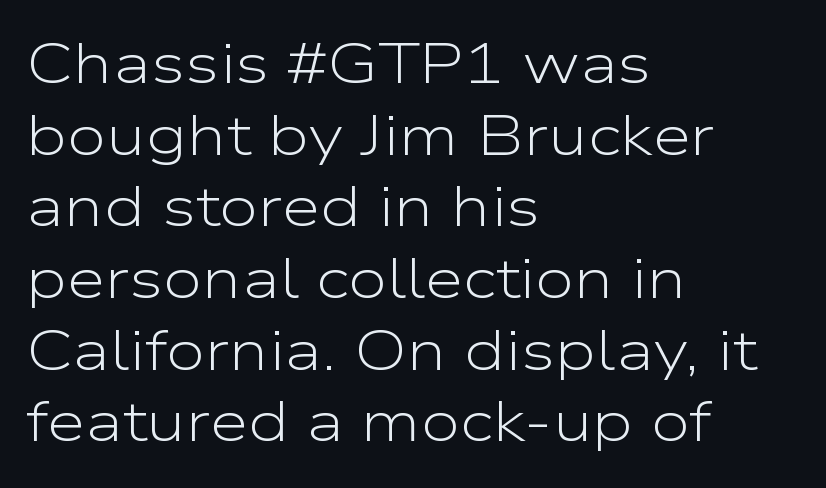
{"serif": "no", "italic": "no", "bold": "no", "weight": "light", "width": "wide", "stroke_contrast": "low", "x_height": "medium", "monospaced": "no", "underline": "no", "align": "left", "line_spacing": "normal", "line_spacing_ratio": 1.28, "letter_spacing": "normal", "letter_spacing_em": 0.0, "glyph_px": 56}
